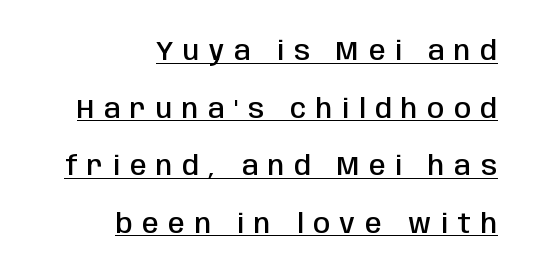
The image shows 27 px text type, upright; set right-aligned, loose line spacing (2.13x), unusually wide letter spacing (+0.36 em), underlined.
